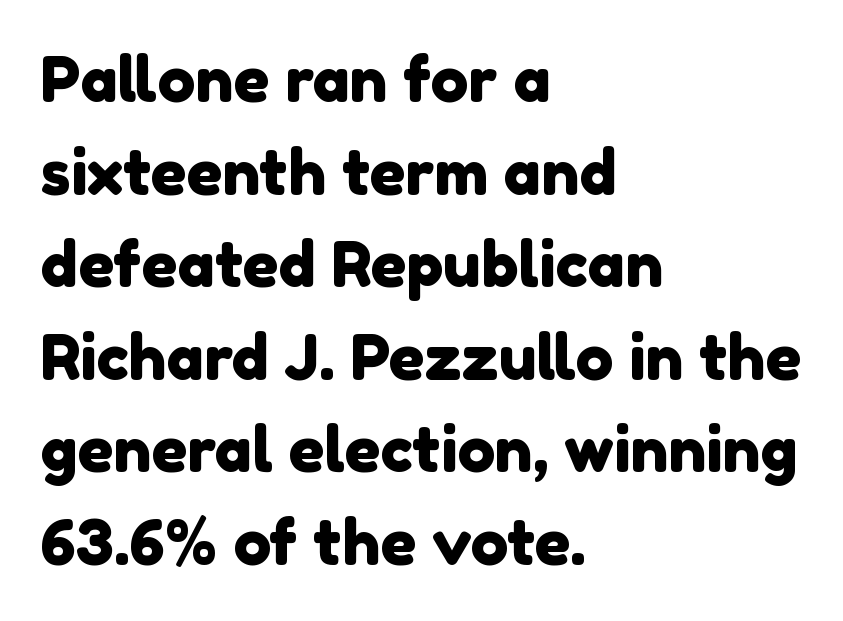
{"serif": "no", "width": "normal", "x_height": "medium", "monospaced": "no", "underline": "no", "align": "left", "line_spacing": "normal", "line_spacing_ratio": 1.47, "letter_spacing": "normal", "letter_spacing_em": 0.0, "glyph_px": 63}
